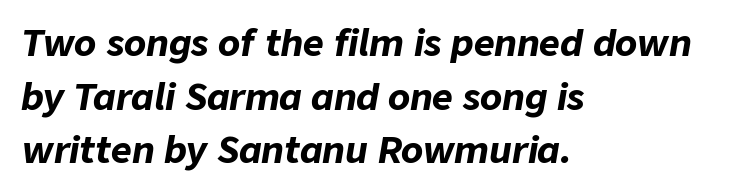
{"italic": "yes", "lean": "right", "slant_degrees": 9, "bold": "yes", "weight": "bold", "width": "normal", "stroke_contrast": "low", "x_height": "medium", "monospaced": "no", "underline": "no", "align": "left", "line_spacing": "normal", "line_spacing_ratio": 1.49, "letter_spacing": "normal", "letter_spacing_em": 0.0, "glyph_px": 36}
